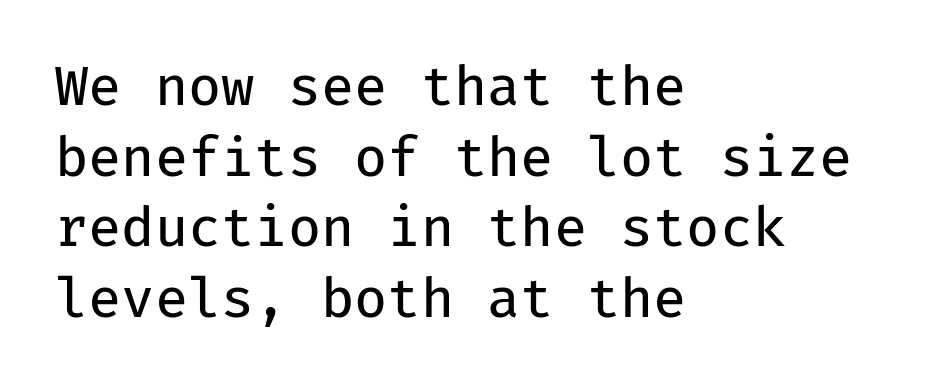
Q: Is the text bold? A: No.
Q: Is the text italic (slanted)? A: No, it is upright.
Q: Is the typeface a serif or a sans-serif typeface? A: Sans-serif.
Q: Is the text underlined? A: No.
Q: How is the paragraph aligned? A: Left-aligned.
Q: Is the spacing between letters normal or unusually wide? A: Normal.
Q: Is the spacing between lines tight, normal or loose? A: Normal.
Q: Width (condensed, normal, or wide)? A: Normal.
Q: Stroke contrast? A: Low.
Q: x-height? A: Medium.
Q: Monospaced? A: Yes.
